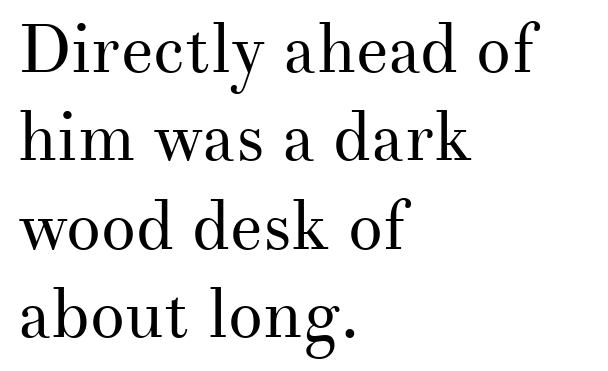
The letters advance in unequal steps, a hallmark of proportional type. A quiet, ordinary-to-light weight characterises the typeface. The letters stand straight up with perfectly vertical stems. The rows are spaced the way most documents space them.
